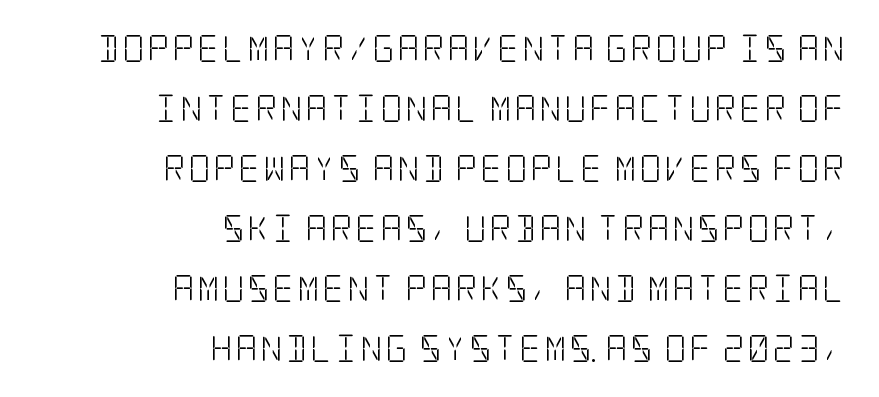
The image shows 27 px text type, upright; set right-aligned, loose line spacing (2.22x), not underlined.
